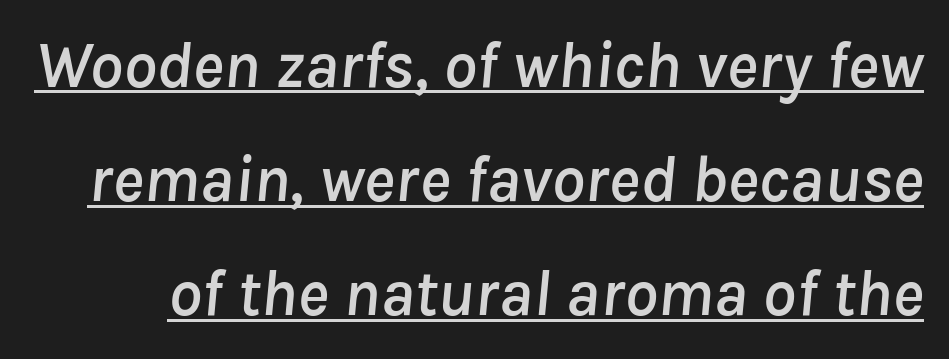
{"italic": "yes", "lean": "right", "slant_degrees": 8, "width": "normal", "stroke_contrast": "low", "x_height": "medium", "monospaced": "no", "underline": "yes", "line_spacing_ratio": 1.73, "letter_spacing": "normal", "letter_spacing_em": 0.0, "glyph_px": 66}
